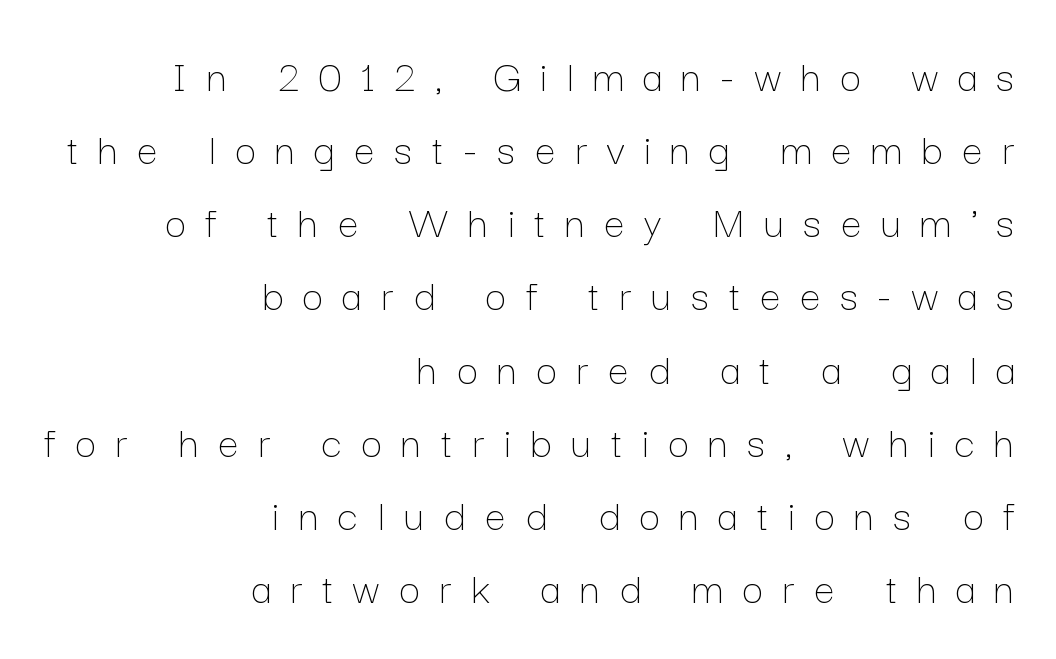
The image shows 46 px thin type, upright; set right-aligned, normal line spacing (1.59x), unusually wide letter spacing (+0.43 em), not underlined; low stroke contrast and a medium x-height.
